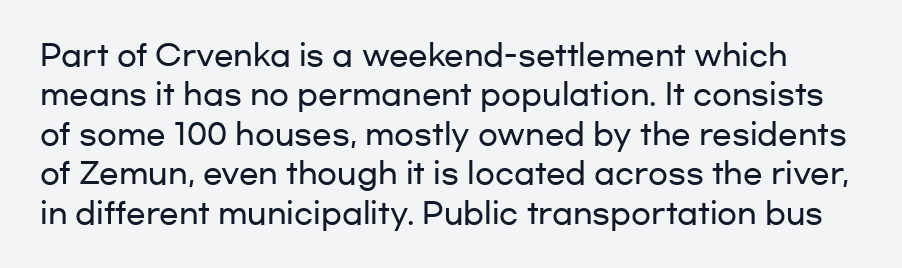
The lettering stays uniformly vertical, giving the passage a roman look. Character widths vary here, with narrow letters taking less room than wide ones. Evenly set lines give the paragraph a standard silhouette. Does extra space separate the letters? No, they use regular spacing.
